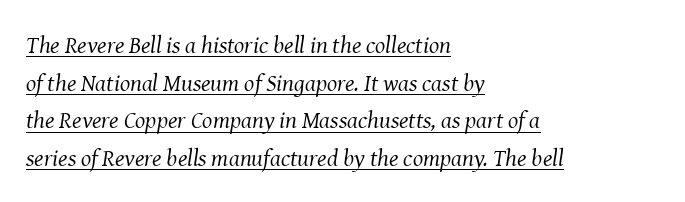
The image shows 24 px text type, italic (leaning right); set left-aligned, normal line spacing (1.57x), normal letter spacing, underlined.
